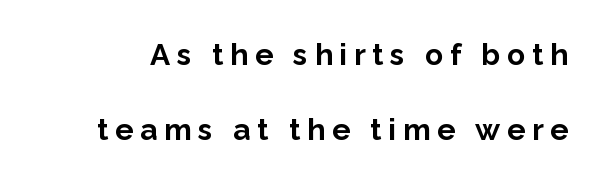
The image shows 30 px bold sans-serif type, upright; set loose line spacing (2.49x), unusually wide letter spacing (+0.22 em), not underlined; low stroke contrast and a medium x-height.
